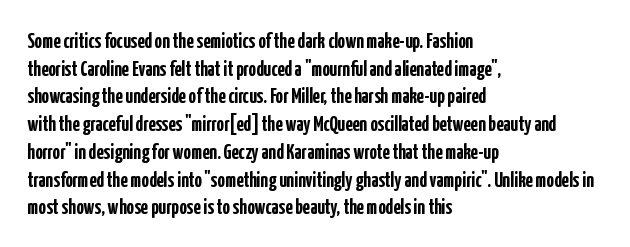
It's the straight-up-and-down kind of type. The words here are not underlined. Summary of vertical rhythm: regular, with standard interline spacing. Alignment: flush left. The rendering keeps characters at their native spacing.
